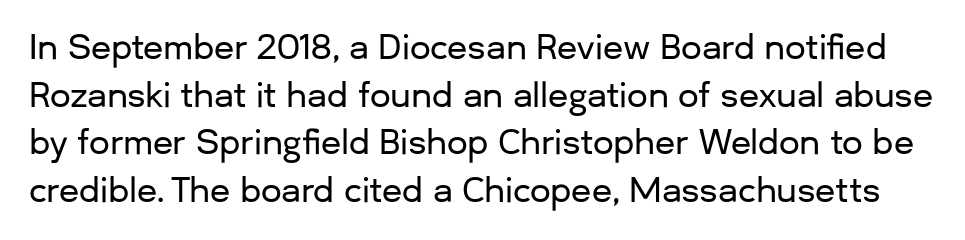
{"serif": "no", "italic": "no", "width": "normal", "stroke_contrast": "low", "x_height": "medium", "monospaced": "no", "underline": "no", "line_spacing": "normal", "line_spacing_ratio": 1.44, "letter_spacing": "normal", "letter_spacing_em": 0.0, "glyph_px": 33}
